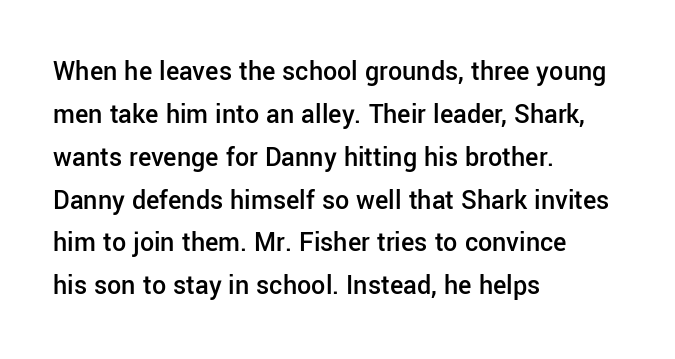
The image shows 28 px semibold sans-serif type, upright; set left-aligned, normal line spacing (1.53x), normal letter spacing, not underlined; low stroke contrast and a medium x-height.
